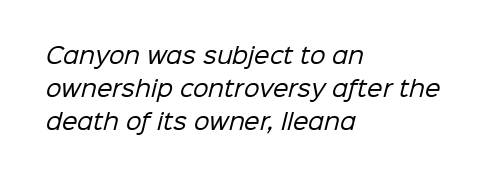
Q: Is the text bold? A: No.
Q: Is the text underlined? A: No.
Q: How is the paragraph aligned? A: Left-aligned.
Q: Is the spacing between letters normal or unusually wide? A: Normal.
Q: Is the spacing between lines tight, normal or loose? A: Normal.
